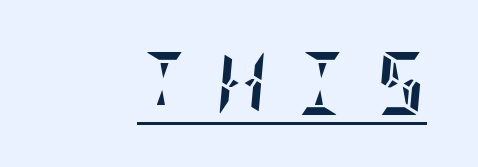
The image shows 63 px semibold, condensed type, italic (leaning right); set unusually wide letter spacing (+0.44 em), underlined; low stroke contrast and a large x-height.
